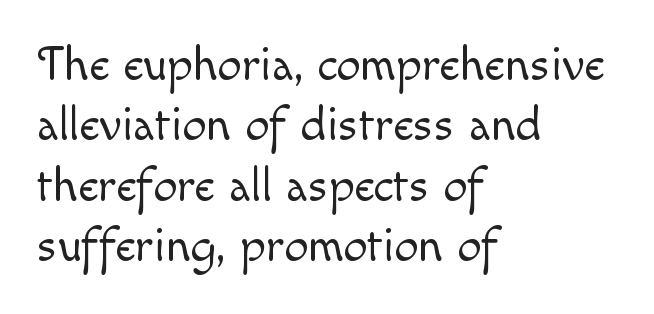
The image shows 48 px light type, upright; set left-aligned, normal line spacing (1.26x), normal letter spacing, not underlined; a small x-height.
